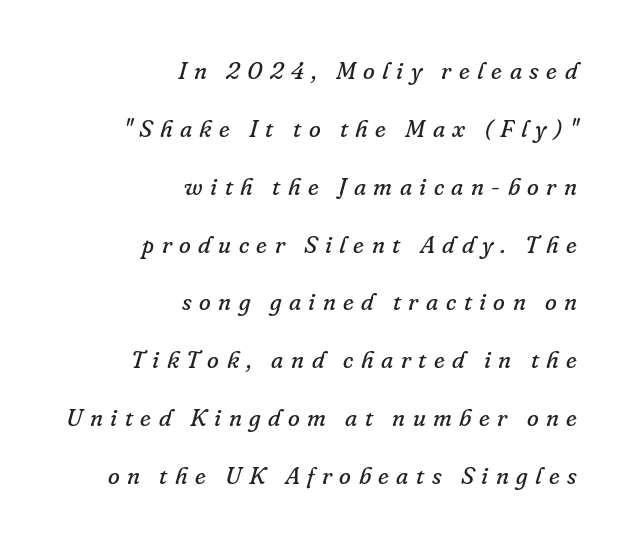
The image shows 24 px text type, italic (leaning right); set right-aligned, loose line spacing (2.41x), unusually wide letter spacing (+0.31 em), not underlined.
